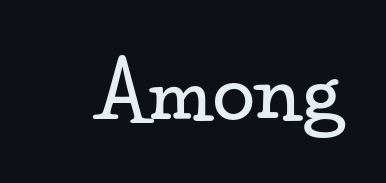
{"serif": "yes", "italic": "no", "width": "wide", "stroke_contrast": "low", "x_height": "small", "monospaced": "no", "underline": "no", "letter_spacing": "normal", "letter_spacing_em": 0.0, "glyph_px": 76}
